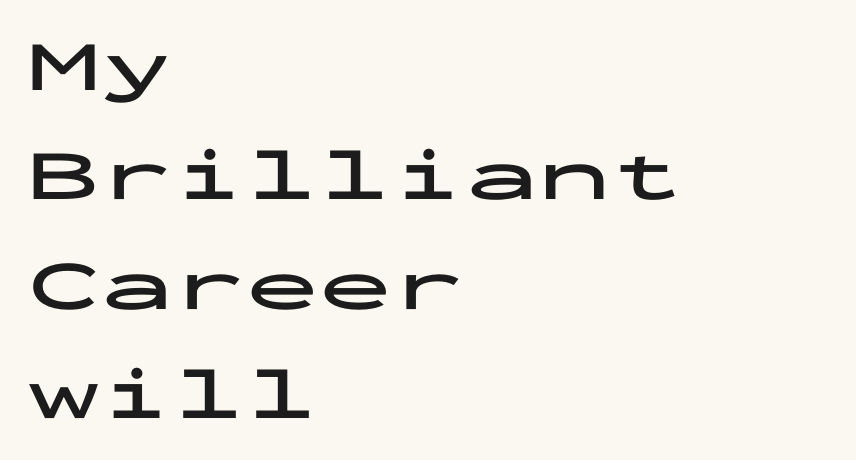
The image shows 73 px bold, wide sans-serif type, upright, monospaced; set left-aligned, normal line spacing (1.5x), normal letter spacing, not underlined; low stroke contrast and a medium x-height.
